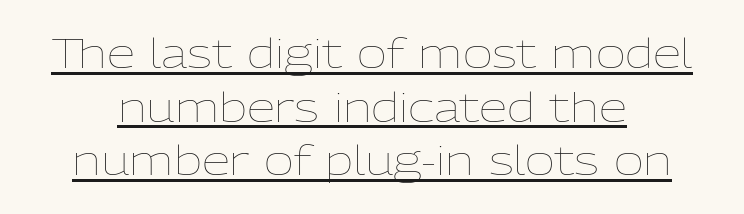
{"italic": "no", "bold": "no", "weight": "thin", "width": "normal", "stroke_contrast": "low", "x_height": "medium", "monospaced": "no", "underline": "yes", "line_spacing": "normal", "line_spacing_ratio": 1.31, "letter_spacing": "normal", "letter_spacing_em": 0.0, "glyph_px": 41}
